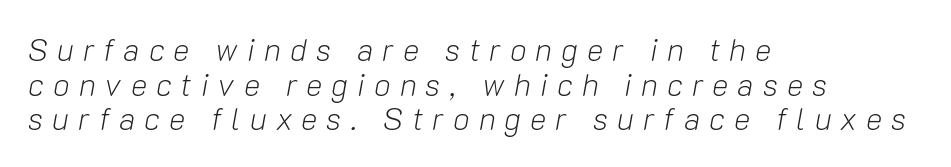
Q: Is the text bold? A: No.
Q: Is the text italic (slanted)? A: Yes, it leans right by about 10 degrees.
Q: Is the text underlined? A: No.
Q: How is the paragraph aligned? A: Left-aligned.
Q: Is the spacing between letters normal or unusually wide? A: Unusually wide.
Q: Is the spacing between lines tight, normal or loose? A: Tight.
Q: Width (condensed, normal, or wide)? A: Normal.
Q: Stroke contrast? A: Low.
Q: x-height? A: Medium.
Q: Monospaced? A: No.
